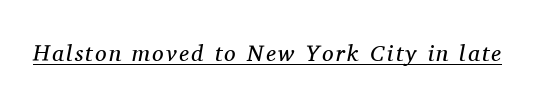
The cut favours lightness, reaching ordinary text weight at its darkest. Looking at the ascenders, they clearly lean. What decoration does the sample have? An underline.
